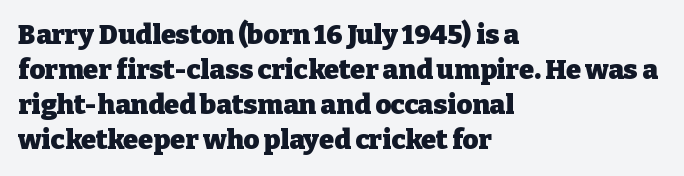
Q: Is the text bold? A: Yes.
Q: Is the text italic (slanted)? A: No, it is upright.
Q: Is the text underlined? A: No.
Q: How is the paragraph aligned? A: Left-aligned.
Q: Is the spacing between letters normal or unusually wide? A: Normal.
Q: Is the spacing between lines tight, normal or loose? A: Normal.
